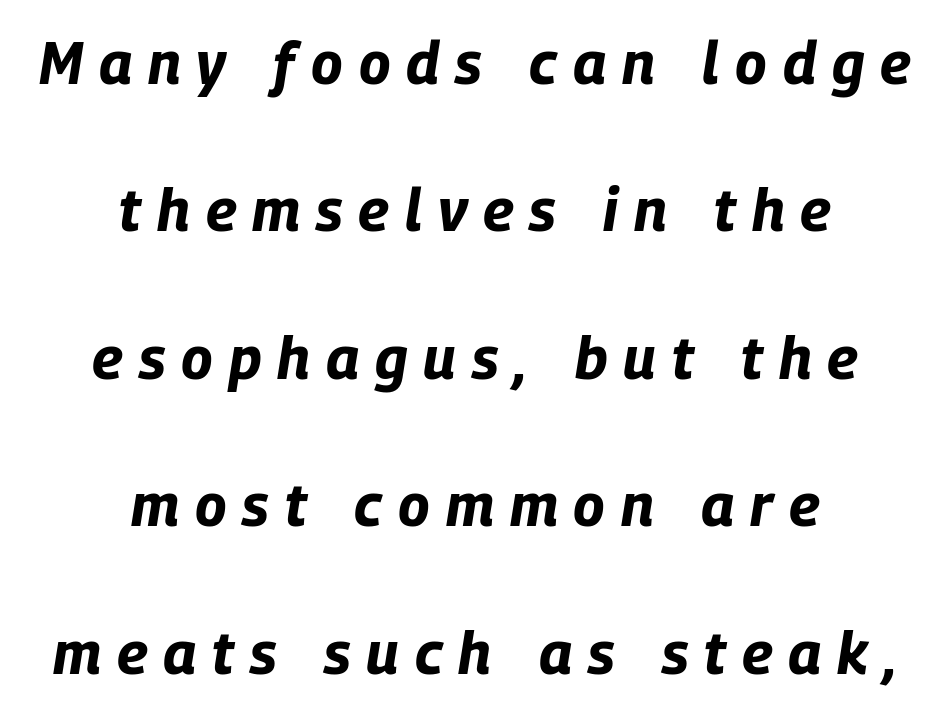
A centered setting, common on invitations and titles, is used for this passage. Honestly, there is no underline to notice here at all. Loose tracking; the words dissolve into strings of separated letters. Weight check: bold — yes, fully. Leading: increased.
